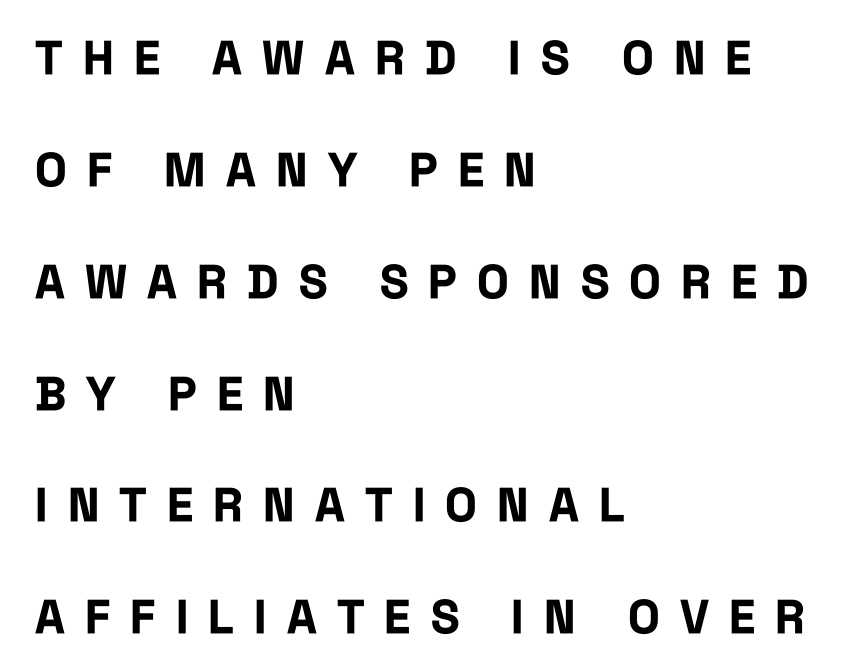
{"serif": "no", "italic": "no", "bold": "yes", "weight": "bold", "width": "condensed", "stroke_contrast": "low", "x_height": "large", "monospaced": "no", "underline": "no", "align": "left", "line_spacing": "loose", "line_spacing_ratio": 2.38, "letter_spacing": "wide", "letter_spacing_em": 0.43, "glyph_px": 47}
